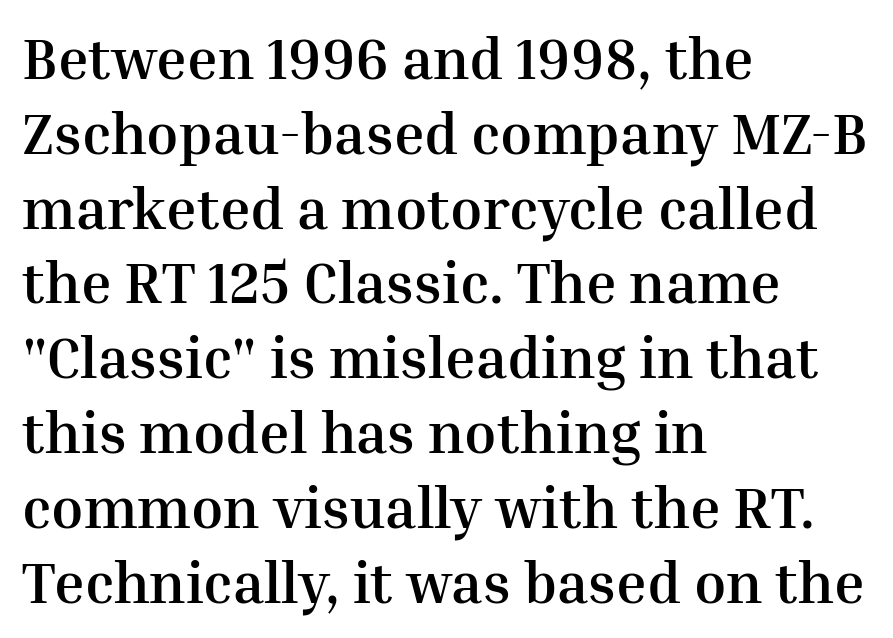
The image shows 58 px semibold serif type, upright; set left-aligned, normal line spacing (1.29x), normal letter spacing, not underlined; medium stroke contrast and a medium x-height.
